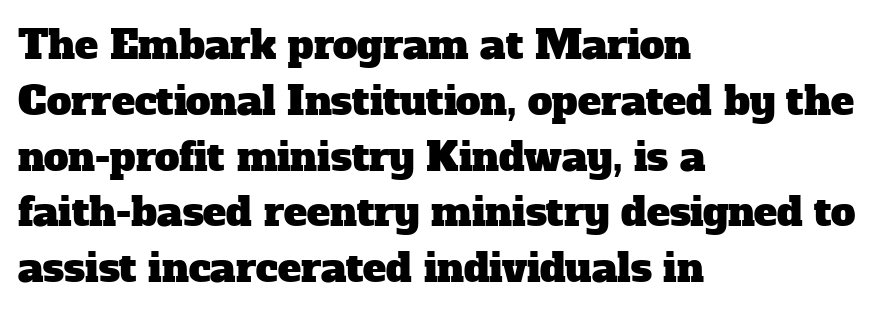
The image shows 39 px serif type; set left-aligned, normal line spacing (1.43x), normal letter spacing, not underlined; low stroke contrast and a medium x-height.
